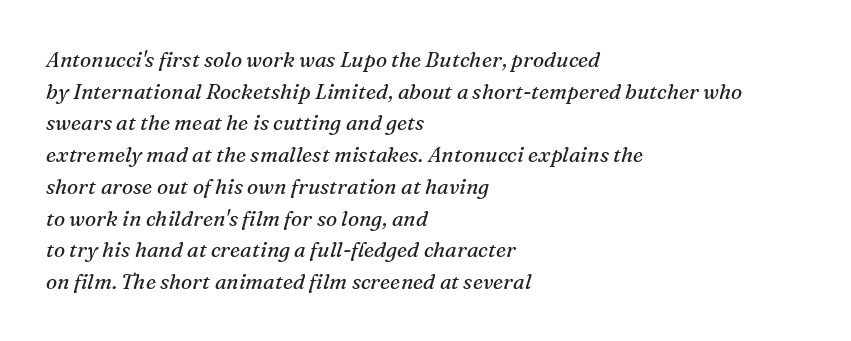
The image shows 21 px text type, italic (leaning right); set left-aligned, normal line spacing (1.51x), normal letter spacing, not underlined.
